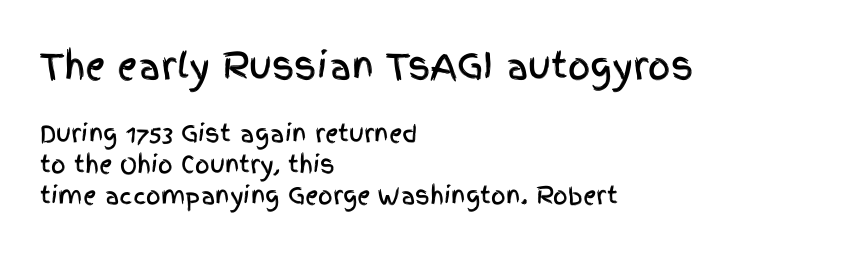
The passage shown begins with its larger block and ends with its smaller one. Baseline-to-baseline distance is the conventional proportion of letter height. The passage shown is typed in a proportional face where columns would drift. Underline: absent.
